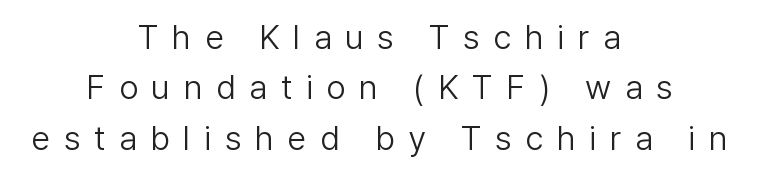
Q: Is the text bold? A: No.
Q: Is the text italic (slanted)? A: No, it is upright.
Q: Is the typeface a serif or a sans-serif typeface? A: Sans-serif.
Q: Is the text underlined? A: No.
Q: How is the paragraph aligned? A: Centered.
Q: Is the spacing between letters normal or unusually wide? A: Unusually wide.
Q: Is the spacing between lines tight, normal or loose? A: Normal.
Q: Width (condensed, normal, or wide)? A: Normal.
Q: Stroke contrast? A: Low.
Q: x-height? A: Medium.
Q: Monospaced? A: No.
